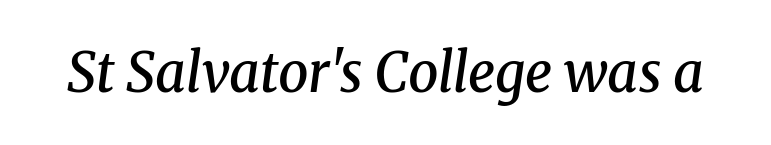
Words float on clear page, feet unadorned. Small tapered or slab feet sit at the stroke ends, so this counts as serif. Is this a fixed-width face? No — the glyphs have proportional, varying widths. Observe the ordinary spacing: letters are neighbours, not strangers.
